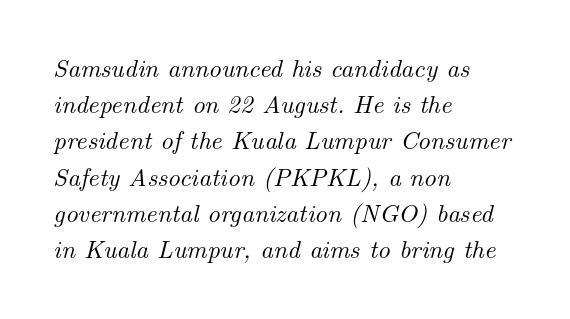
The image shows 25 px text type, italic (leaning right); set left-aligned, normal line spacing (1.45x), normal letter spacing, not underlined.
